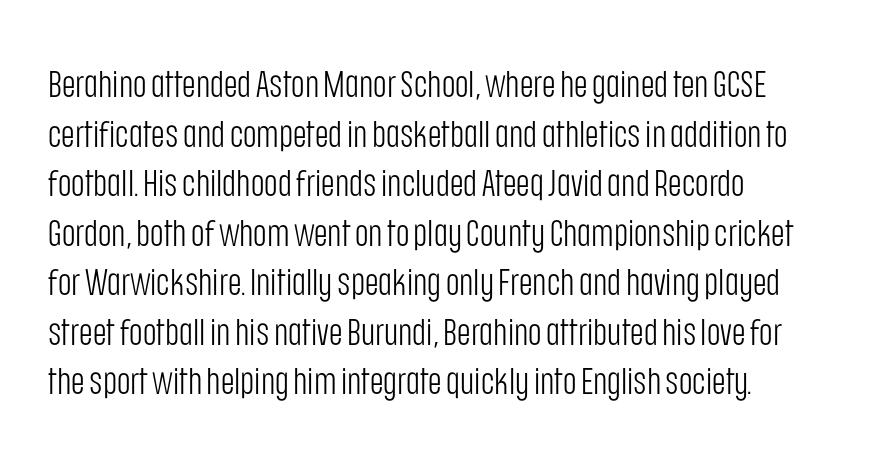
{"serif": "no", "italic": "no", "bold": "no", "weight": "light", "width": "condensed", "stroke_contrast": "low", "x_height": "large", "monospaced": "no", "underline": "no", "line_spacing": "normal", "line_spacing_ratio": 1.34, "letter_spacing": "normal", "letter_spacing_em": 0.0, "glyph_px": 37}
